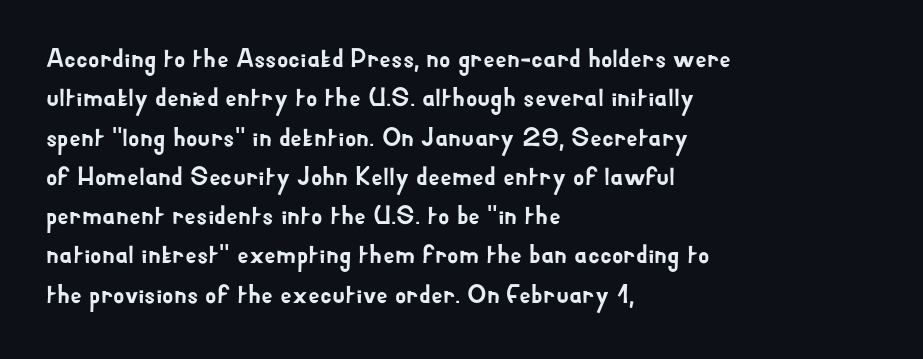
Q: Is the text italic (slanted)? A: No, it is upright.
Q: Is the text underlined? A: No.
Q: How is the paragraph aligned? A: Left-aligned.
Q: Is the spacing between letters normal or unusually wide? A: Normal.
Q: Is the spacing between lines tight, normal or loose? A: Normal.
